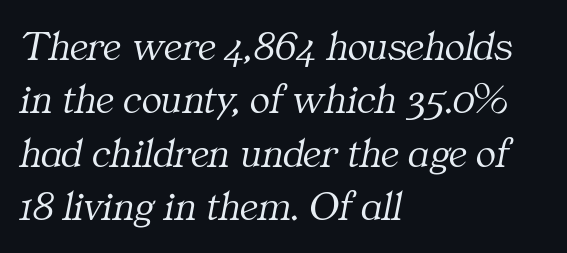
Compared with typical paragraphs, the rows here are spaced about the same. The glyphs are unaccompanied by any horizontal stroke below them. Old-style or modern, the face here clearly has serifs. Is this a heavy cut? Hardly; it is regular or lighter. The paragraph shown leans on its left margin. Style check: oblique.
